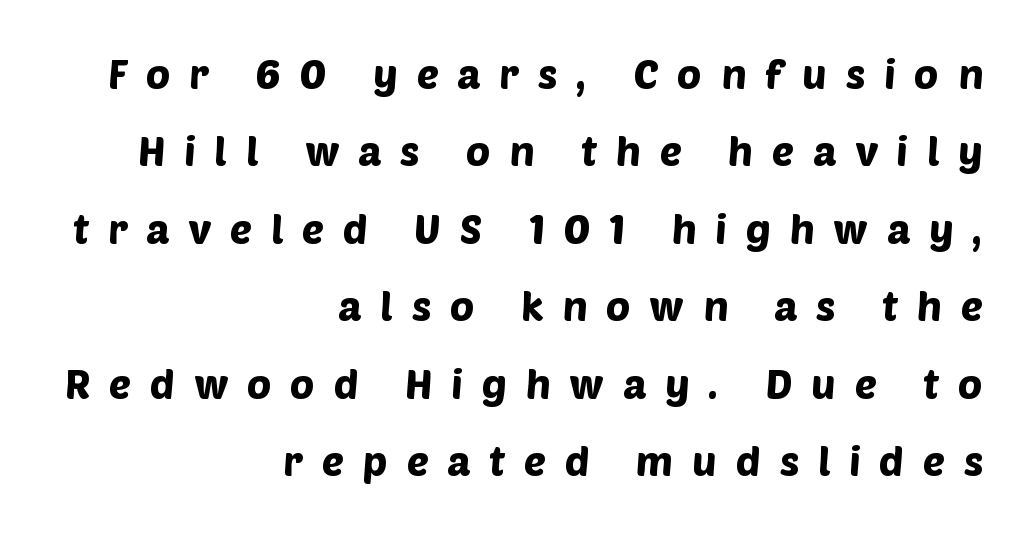
Q: Is the typeface a serif or a sans-serif typeface? A: Sans-serif.
Q: Is the text underlined? A: No.
Q: How is the paragraph aligned? A: Right-aligned.
Q: Is the spacing between letters normal or unusually wide? A: Unusually wide.
Q: Width (condensed, normal, or wide)? A: Normal.
Q: Stroke contrast? A: Low.
Q: x-height? A: Large.
Q: Monospaced? A: No.
